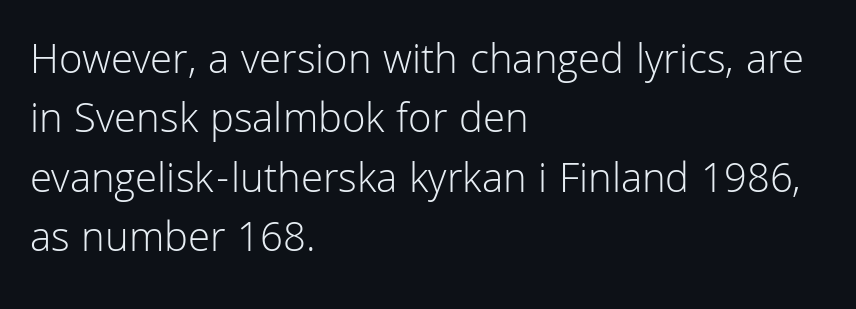
Compared with a centered layout, this one pins lines to the left instead. Baseline-to-baseline distance is the conventional proportion of letter height. Look at the tracking — it's just the regular setting, nothing added. Serifs: no, the terminals of the letterforms are clean.
